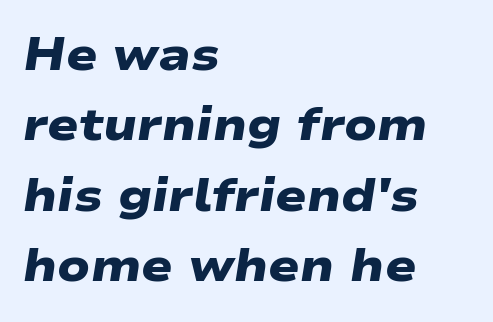
Q: Is the text bold? A: Yes.
Q: Is the typeface a serif or a sans-serif typeface? A: Sans-serif.
Q: Is the text underlined? A: No.
Q: How is the paragraph aligned? A: Left-aligned.
Q: Is the spacing between letters normal or unusually wide? A: Normal.
Q: Is the spacing between lines tight, normal or loose? A: Normal.
Q: Width (condensed, normal, or wide)? A: Wide.
Q: Stroke contrast? A: Low.
Q: x-height? A: Medium.
Q: Monospaced? A: No.
